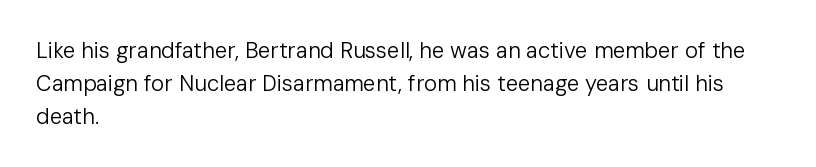
Descender tails drop into unmarked territory. Vertically, the passage feels balanced, rows spaced as you'd expect. The typesetter chose a ragged-right arrangement here. The typography opts for an upright posture over an oblique one. The rendering keeps characters at their native spacing. Stroke mass is kept to a normal reading level or below.
